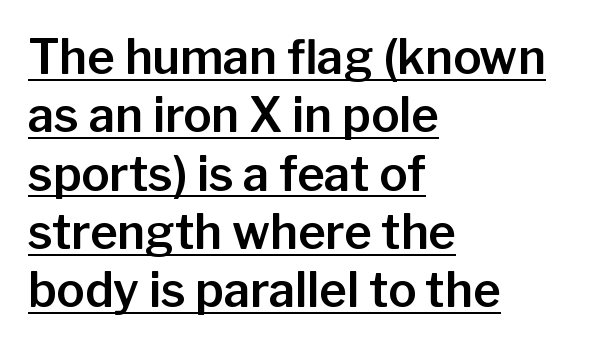
Compared with undecorated copy, this sample adds a rule below the words. Horizontally, the lines are justified to the leading edge only. How are the letters spaced? Ordinarily, with no added tracking. The designer went with a sans here, leaving each stem footless. Every stem runs plumb, perpendicular to the baseline. Each letter keeps its own natural width here, so spacing adapts to shape.
